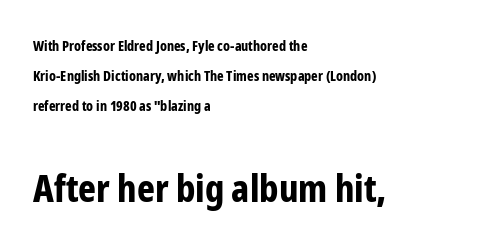
The image shows 38 px bold, condensed sans-serif type, upright; set left-aligned, loose line spacing (2.15x), normal letter spacing, not underlined; the second (bottom) block is 2.71x larger; low stroke contrast and a medium x-height.
